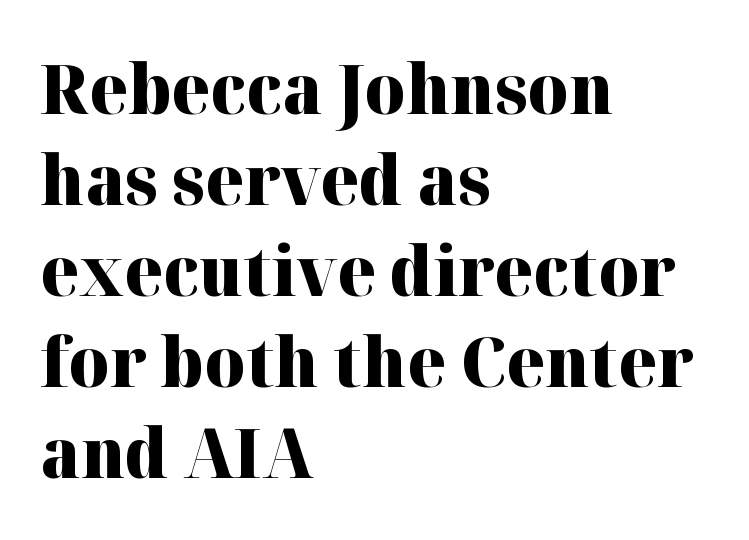
These lines stack with their left ends in a neat column. A bare baseline throughout the passage. The vertical gap from one line to the next is medium. The characters look thick and weighty, a clear bold. Observe the serifs anchoring each vertical stroke in this sample.
